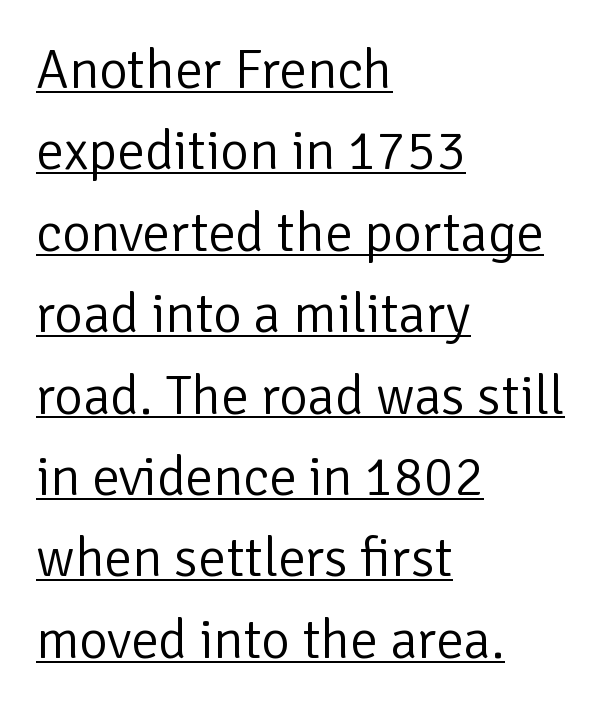
{"serif": "no", "italic": "no", "bold": "no", "weight": "light", "width": "normal", "stroke_contrast": "low", "x_height": "medium", "monospaced": "no", "underline": "yes", "align": "left", "line_spacing": "normal", "line_spacing_ratio": 1.48, "letter_spacing": "normal", "letter_spacing_em": 0.0, "glyph_px": 55}
